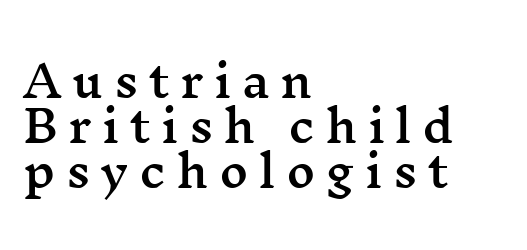
Q: Is the text italic (slanted)? A: No, it is upright.
Q: Is the typeface a serif or a sans-serif typeface? A: Serif.
Q: Is the text underlined? A: No.
Q: How is the paragraph aligned? A: Left-aligned.
Q: Is the spacing between letters normal or unusually wide? A: Unusually wide.
Q: Is the spacing between lines tight, normal or loose? A: Tight.
Q: Width (condensed, normal, or wide)? A: Wide.
Q: Stroke contrast? A: Medium.
Q: x-height? A: Medium.
Q: Monospaced? A: No.
